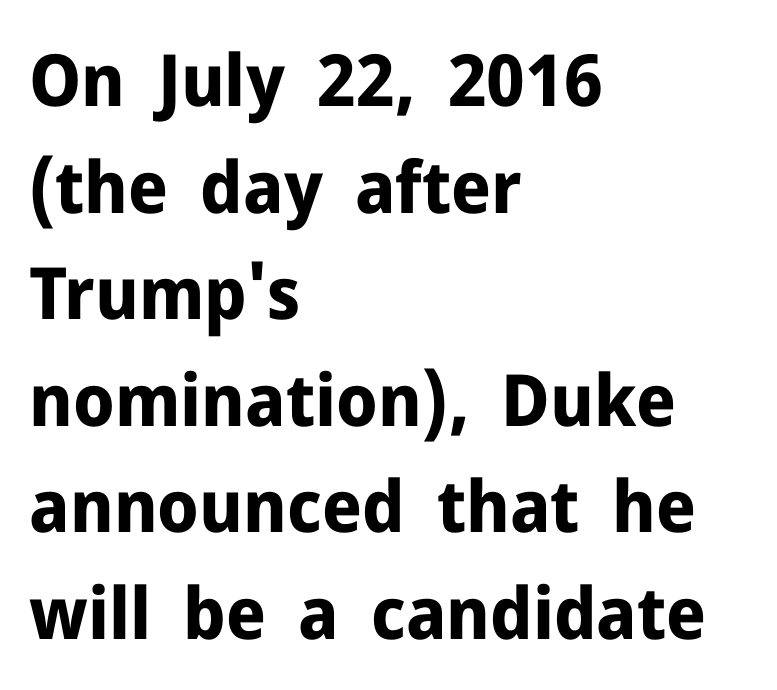
The image shows 72 px bold sans-serif type, upright; set left-aligned, normal line spacing (1.48x), normal letter spacing, not underlined; low stroke contrast and a medium x-height.
